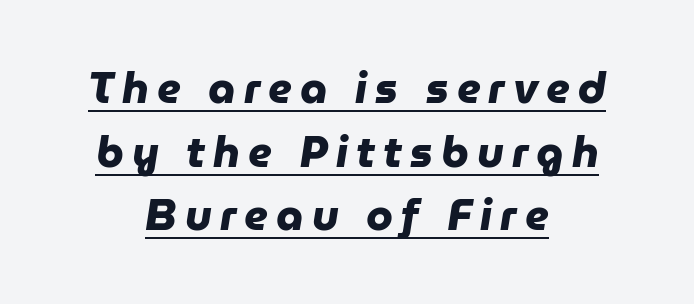
Q: Is the text bold? A: Yes.
Q: Is the typeface a serif or a sans-serif typeface? A: Sans-serif.
Q: Is the text underlined? A: Yes.
Q: How is the paragraph aligned? A: Centered.
Q: Is the spacing between lines tight, normal or loose? A: Normal.
Q: Width (condensed, normal, or wide)? A: Normal.
Q: Stroke contrast? A: Low.
Q: x-height? A: Medium.
Q: Monospaced? A: No.
